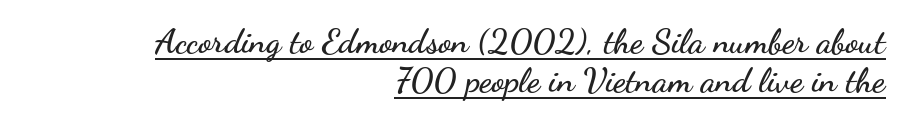
The image shows 35 px wide sans-serif type; set right-aligned, tight line spacing (1.12x), normal letter spacing, underlined; low stroke contrast and a small x-height.
